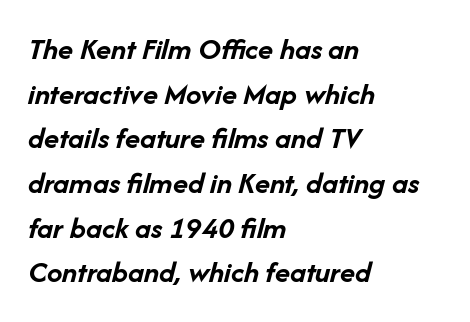
How are the letters spaced? Ordinarily, with no added tracking. Weight: bold. Compared with a centered layout, this one pins lines to the left instead. Is the type slanted? Yes — the strokes lean at a clear angle. Character widths vary here, with narrow letters taking less room than wide ones.
